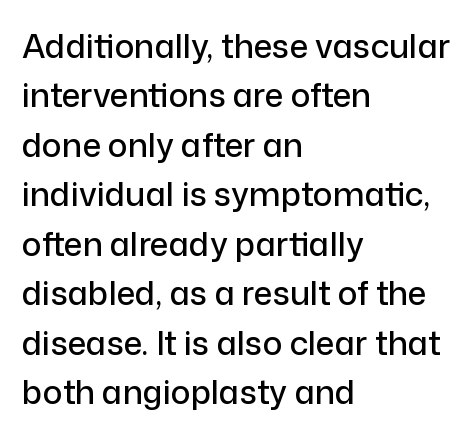
The image shows 33 px sans-serif type, upright; set left-aligned, normal line spacing (1.5x), normal letter spacing, not underlined; low stroke contrast and a medium x-height.
